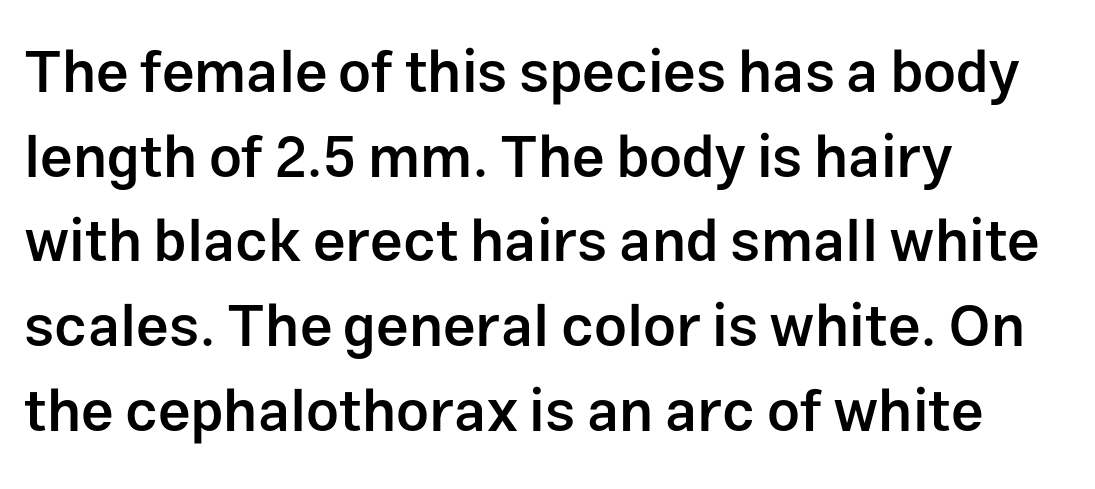
The image shows 58 px semibold sans-serif type, upright; set left-aligned, normal line spacing (1.46x), normal letter spacing, not underlined; low stroke contrast and a medium x-height.
